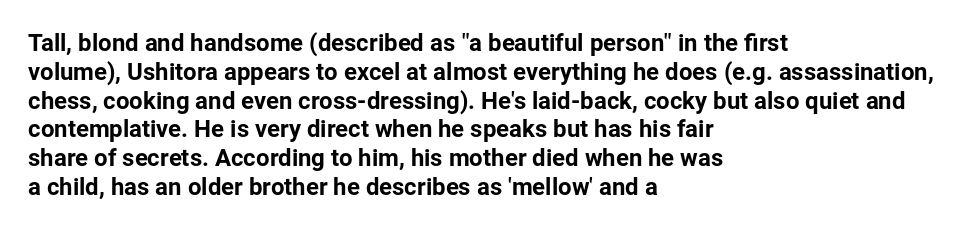
{"italic": "no", "underline": "no", "align": "left", "line_spacing_ratio": 1.2, "letter_spacing": "normal", "letter_spacing_em": 0.0, "glyph_px": 24}
